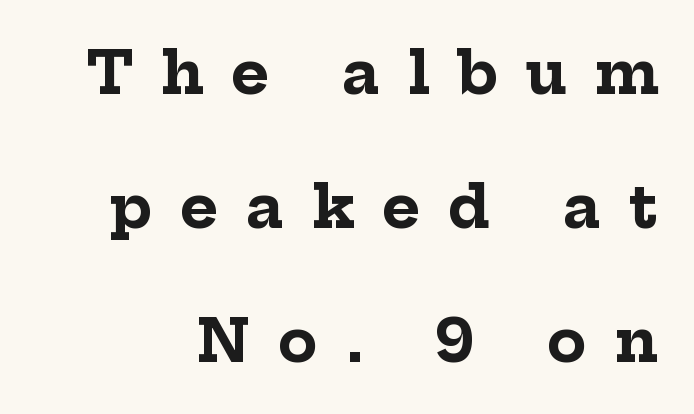
{"serif": "yes", "italic": "no", "bold": "yes", "weight": "bold", "width": "normal", "stroke_contrast": "low", "x_height": "medium", "monospaced": "no", "underline": "no", "line_spacing": "loose", "line_spacing_ratio": 2.31, "letter_spacing": "wide", "letter_spacing_em": 0.48, "glyph_px": 58}
